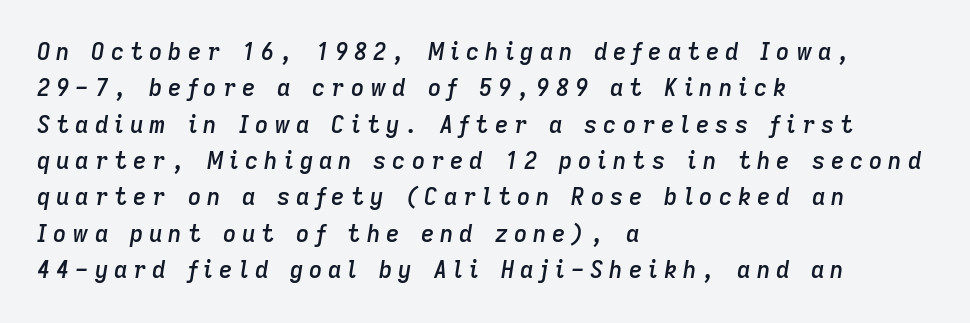
The vertical gap from one line to the next is medium. Semibold letterforms, between regular and bold. Letters rest on an invisible, unmarked baseline. Tracking here is generous; glyphs stand well apart from one another. The passage is arranged the way most books set body copy — flush left.
